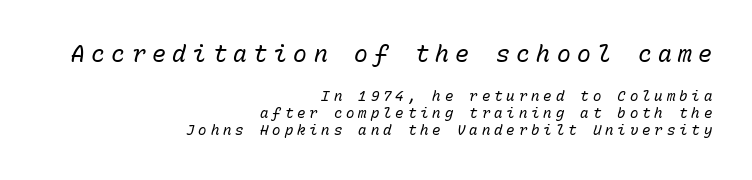
Q: Is the text bold? A: No.
Q: Is the text italic (slanted)? A: Yes, it leans right by about 15 degrees.
Q: Is the text underlined? A: No.
Q: How is the paragraph aligned? A: Right-aligned.
Q: Is the spacing between letters normal or unusually wide? A: Unusually wide.
Q: Which block of text is set in a larger size, the first (top) or the second (bottom)? A: The first (top) one.
